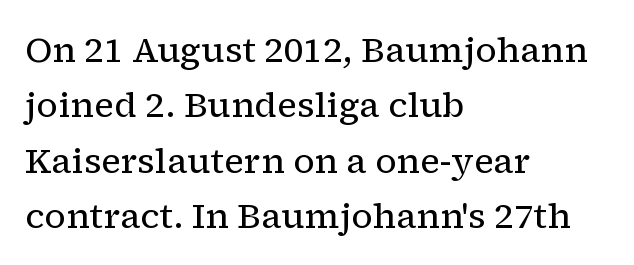
Q: Is the text bold? A: No.
Q: Is the text italic (slanted)? A: No, it is upright.
Q: Is the typeface a serif or a sans-serif typeface? A: Serif.
Q: Is the text underlined? A: No.
Q: How is the paragraph aligned? A: Left-aligned.
Q: Is the spacing between letters normal or unusually wide? A: Normal.
Q: Is the spacing between lines tight, normal or loose? A: Normal.
Q: Width (condensed, normal, or wide)? A: Normal.
Q: Stroke contrast? A: Low.
Q: x-height? A: Medium.
Q: Monospaced? A: No.
